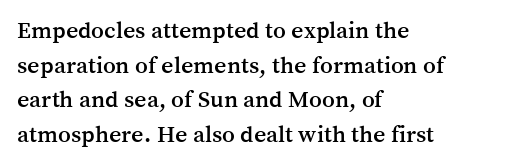
Q: Is the text italic (slanted)? A: No, it is upright.
Q: Is the text underlined? A: No.
Q: How is the paragraph aligned? A: Left-aligned.
Q: Is the spacing between letters normal or unusually wide? A: Normal.
Q: Is the spacing between lines tight, normal or loose? A: Normal.
